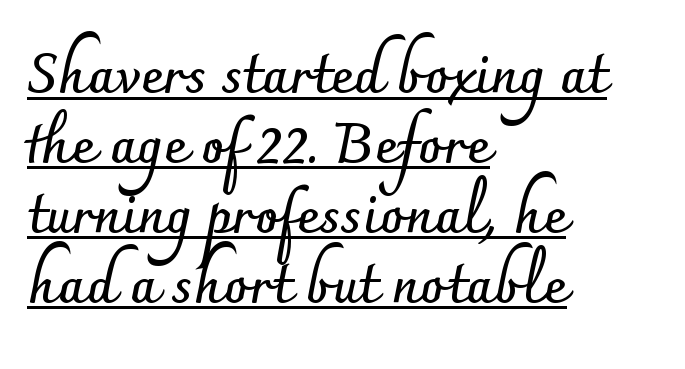
The image shows 55 px semibold sans-serif type; set left-aligned, normal line spacing (1.27x), normal letter spacing, underlined; low stroke contrast and a small x-height.
